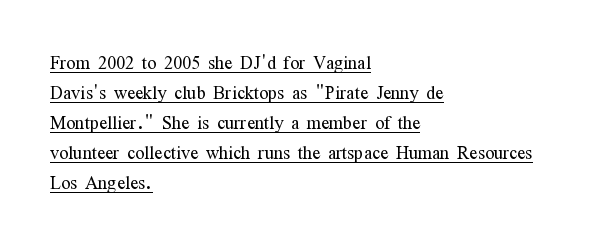
The letterforms sit shoulder to shoulder at normal distance. This sample is left-justified, so line endings fall wherever the words run out. Notice how a bar underscores the lettering throughout. Every stem runs plumb, perpendicular to the baseline. Baseline-to-baseline distance is the conventional proportion of letter height.
